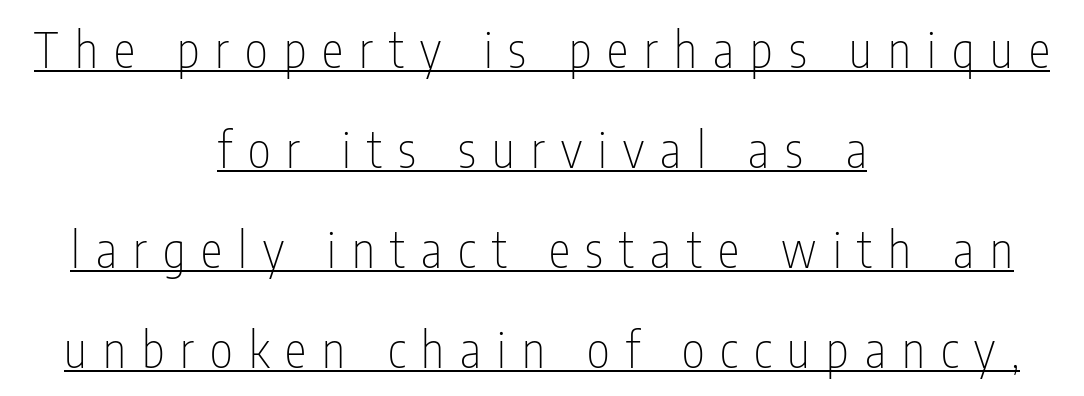
The image shows 49 px thin, condensed sans-serif type, upright; set centered, loose line spacing (2.04x), unusually wide letter spacing (+0.33 em), underlined; low stroke contrast and a medium x-height.
